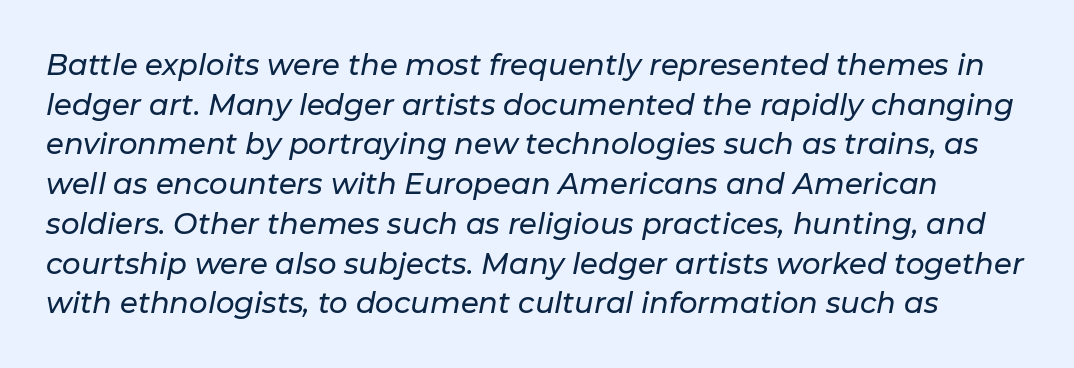
Q: Is the text italic (slanted)? A: Yes, it leans right by about 11 degrees.
Q: Is the text underlined? A: No.
Q: Is the spacing between letters normal or unusually wide? A: Normal.
Q: Is the spacing between lines tight, normal or loose? A: Normal.
Q: Width (condensed, normal, or wide)? A: Normal.
Q: Stroke contrast? A: Low.
Q: x-height? A: Medium.
Q: Monospaced? A: No.
